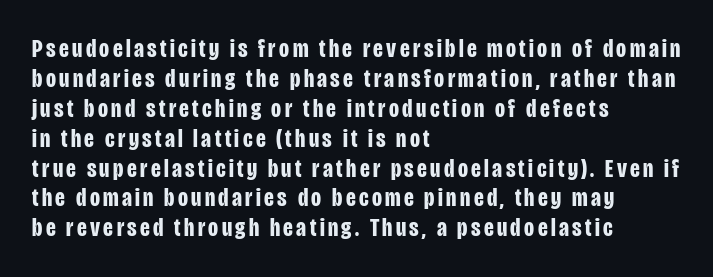
Nobody drew a line under any word here. Emphasis by weight is at full strength: bold. Each line starts at the same left margin while the right side varies. The letters stand upright; this is a roman face. Cramped leading.
